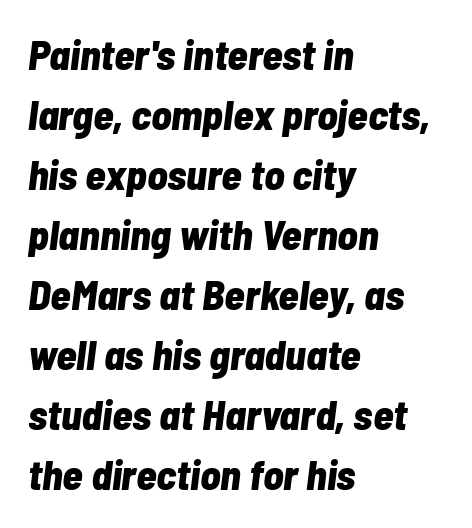
The image shows 42 px bold, condensed type, italic (leaning right); set left-aligned, normal line spacing (1.43x), normal letter spacing, not underlined; low stroke contrast and a medium x-height.
